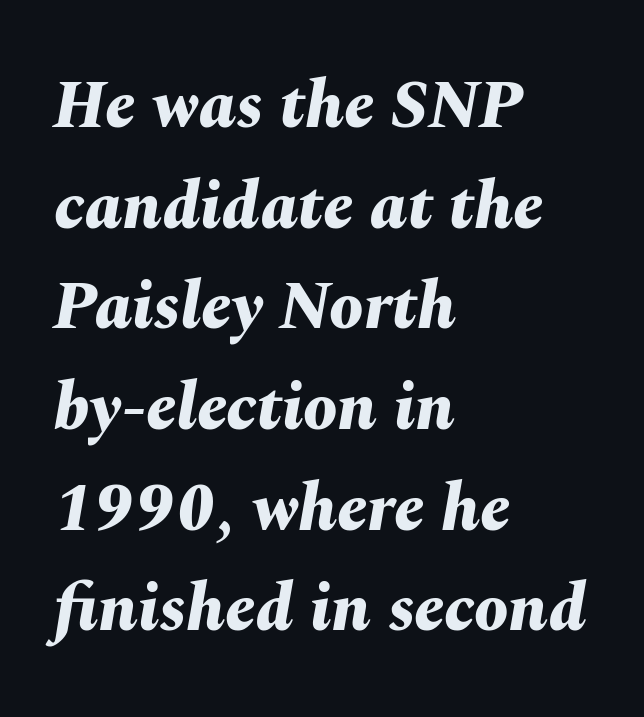
The image shows 68 px bold type, italic (leaning right); set left-aligned, normal line spacing (1.48x), normal letter spacing, not underlined; medium stroke contrast and a medium x-height.
